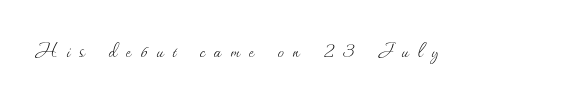
The image shows 25 px text type; set unusually wide letter spacing (+0.37 em), not underlined.
